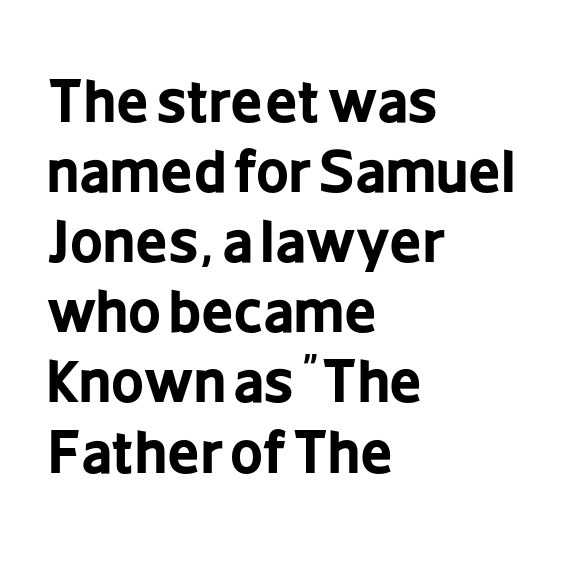
The glyphs have the mass of a bold cut. In terms of posture, this sample is upright. This sample uses plain, unmodified letter spacing. The ragged edge is on the right, which tells us the setting is flush left.
